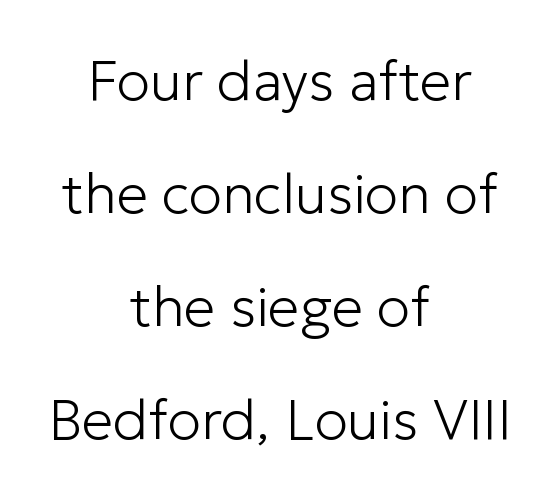
The image shows 56 px light sans-serif type, upright; set centered, loose line spacing (2.02x), normal letter spacing, not underlined; low stroke contrast and a medium x-height.
